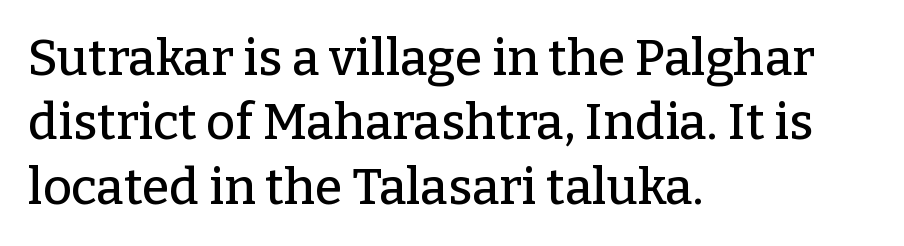
Lines of text with bare space underneath. Proportional: the letters do not fall into vertical columns. In terms of posture, this sample is upright. Look at the bottom of the vertical strokes: they flare into serifs here.
